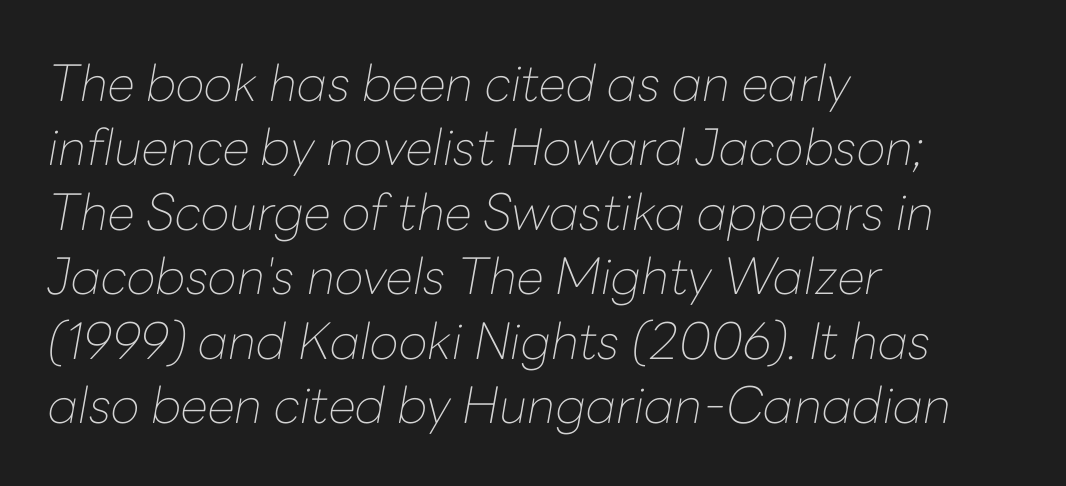
The image shows 50 px thin type, italic (leaning right); set left-aligned, normal line spacing (1.29x), normal letter spacing, not underlined; low stroke contrast and a medium x-height.
